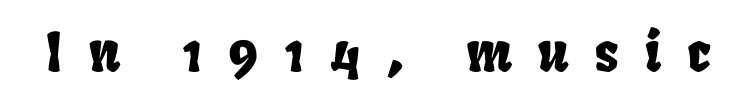
{"width": "condensed", "stroke_contrast": "low", "x_height": "large", "monospaced": "no", "underline": "no", "letter_spacing": "wide", "letter_spacing_em": 0.48, "glyph_px": 54}
